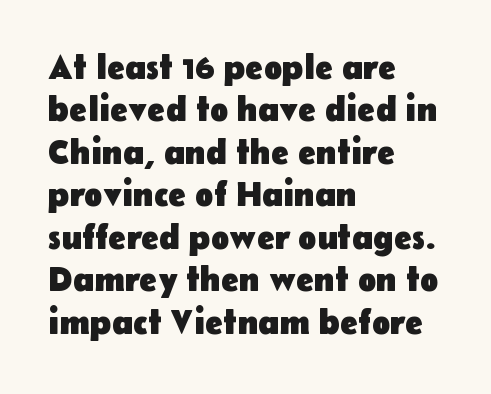
Q: Is the text bold? A: Yes.
Q: Is the text italic (slanted)? A: No, it is upright.
Q: Is the typeface a serif or a sans-serif typeface? A: Sans-serif.
Q: Is the text underlined? A: No.
Q: How is the paragraph aligned? A: Left-aligned.
Q: Is the spacing between letters normal or unusually wide? A: Normal.
Q: Is the spacing between lines tight, normal or loose? A: Normal.
Q: Width (condensed, normal, or wide)? A: Normal.
Q: Stroke contrast? A: Low.
Q: x-height? A: Medium.
Q: Monospaced? A: No.
